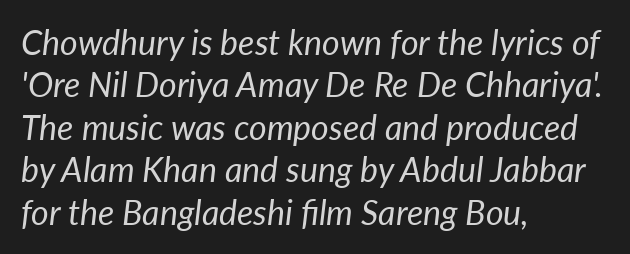
Q: Is the text bold? A: No.
Q: Is the text italic (slanted)? A: Yes, it leans right by about 7 degrees.
Q: Is the text underlined? A: No.
Q: How is the paragraph aligned? A: Left-aligned.
Q: Is the spacing between letters normal or unusually wide? A: Normal.
Q: Is the spacing between lines tight, normal or loose? A: Normal.
Q: Width (condensed, normal, or wide)? A: Normal.
Q: Stroke contrast? A: Low.
Q: x-height? A: Medium.
Q: Monospaced? A: No.
